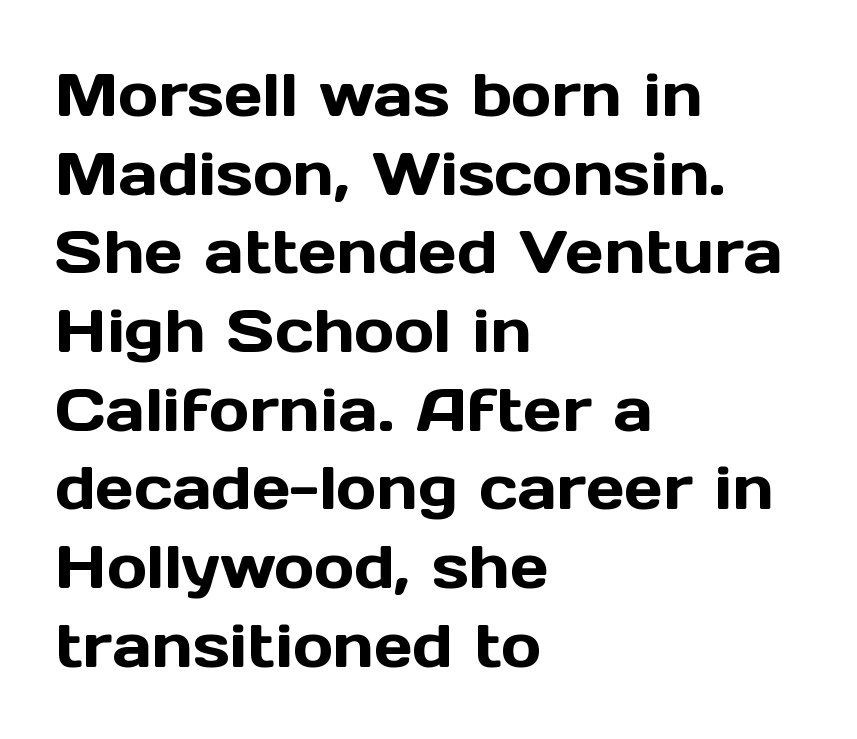
These lines stack with their left ends in a neat column. Clear beneath every line of the passage. The gaps between neighbouring characters are ordinary and unremarkable. The designer left line spacing at the default. The face used here is proportionally spaced, like ordinary book or web type. Ascenders rise straight up at ninety degrees.
